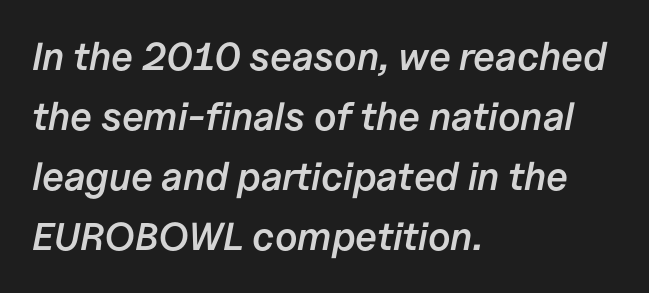
You could not count columns in this text — the font is proportionally spaced. These lines are set flush left with a ragged right edge. Tracking here is standard; glyphs follow each other at the usual distance. Whoever set this chose a conventional vertical rhythm. Bare-footed words on every line. These lines were composed using italics.
